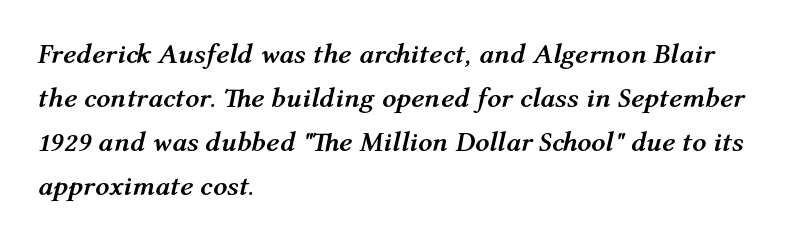
The ragged edge is on the right, which tells us the setting is flush left. Yep, that's italic — everything's leaning. You could call the tracking neutral — neither tight nor loose. Line spacing here is normal.
